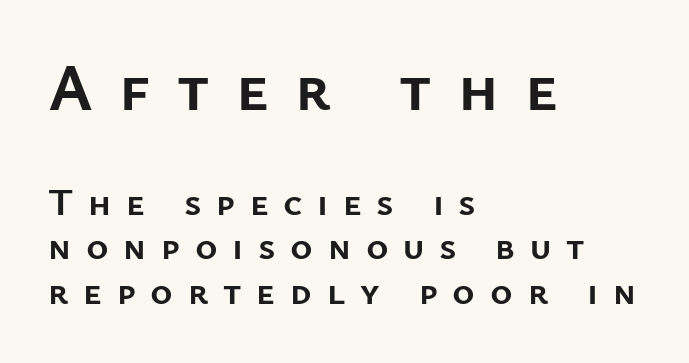
The image shows 67 px semibold sans-serif type, upright; set left-aligned, line spacing 1.17x, unusually wide letter spacing (+0.39 em), not underlined; the first (top) block is 1.76x larger; low stroke contrast and a medium x-height.
